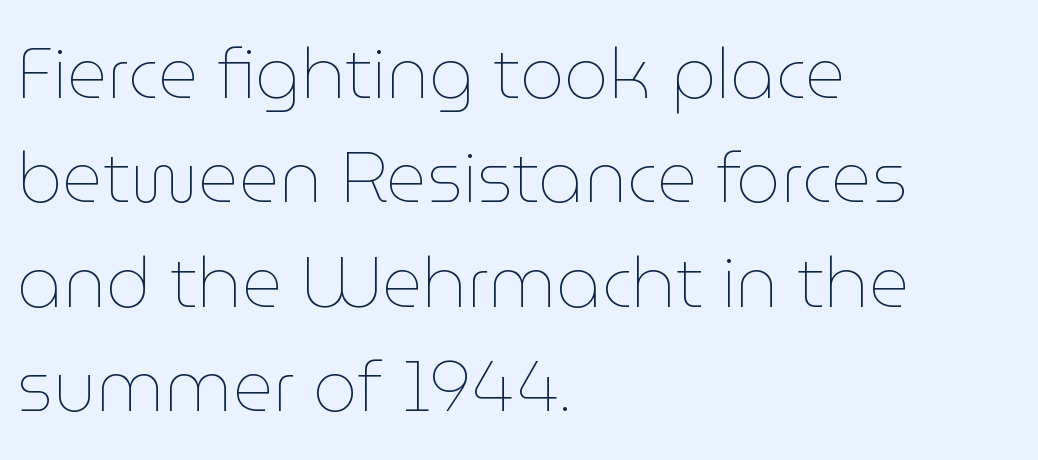
This sample uses an upright cut, with every glyph sitting square on the baseline. The face looks like a standard text weight, possibly lighter. Character widths vary here, with narrow letters taking less room than wide ones. Type without underlining. Is there much room between lines? A standard amount, neither cramped nor airy. The letters sit at their default tracking, neither squeezed nor spread.
